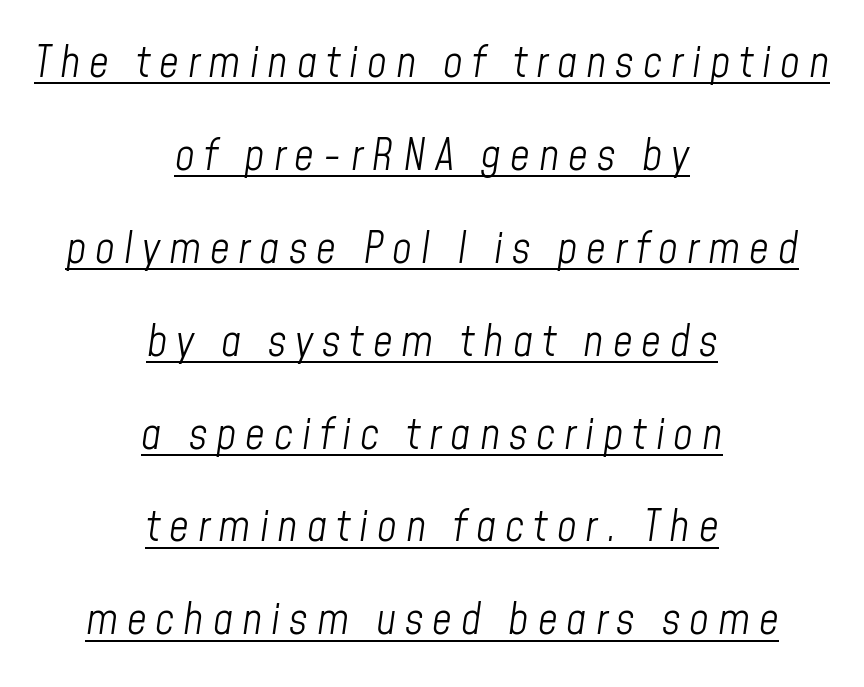
The image shows 43 px light, condensed type, italic (leaning right); set centered, loose line spacing (2.16x), unusually wide letter spacing (+0.21 em), underlined; low stroke contrast and a medium x-height.
